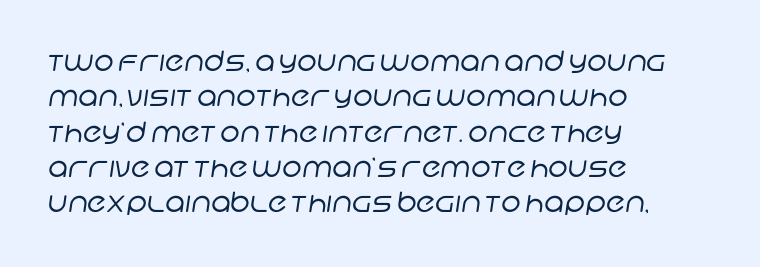
{"serif": "no", "bold": "no", "weight": "regular", "width": "normal", "stroke_contrast": "low", "x_height": "large", "monospaced": "no", "underline": "no", "align": "left", "line_spacing": "normal", "line_spacing_ratio": 1.26, "letter_spacing": "normal", "letter_spacing_em": 0.0, "glyph_px": 28}
